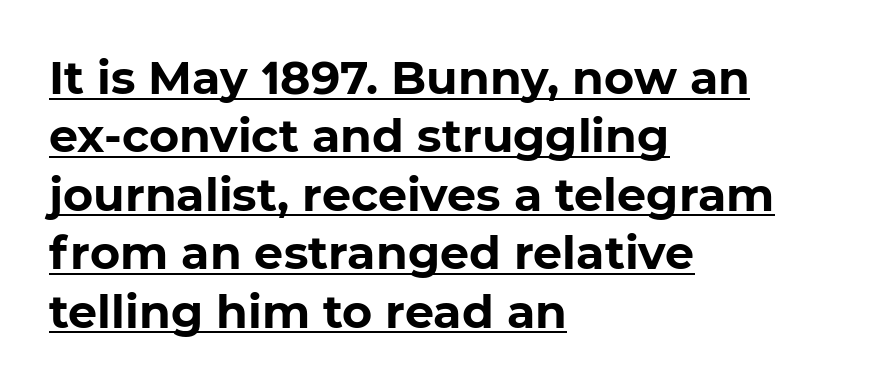
{"serif": "no", "bold": "yes", "weight": "bold", "width": "normal", "stroke_contrast": "low", "x_height": "medium", "monospaced": "no", "underline": "yes", "align": "left", "line_spacing": "normal", "line_spacing_ratio": 1.27, "letter_spacing": "normal", "letter_spacing_em": 0.0, "glyph_px": 46}
